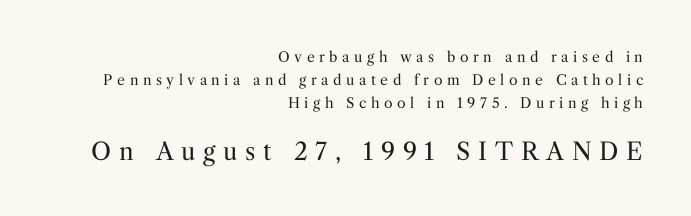
{"italic": "no", "bold": "no", "underline": "no", "align": "right", "line_spacing": "normal", "line_spacing_ratio": 1.64, "letter_spacing": "wide", "letter_spacing_em": 0.32, "larger_block": "second", "size_ratio": 1.71, "glyph_px": 24}
